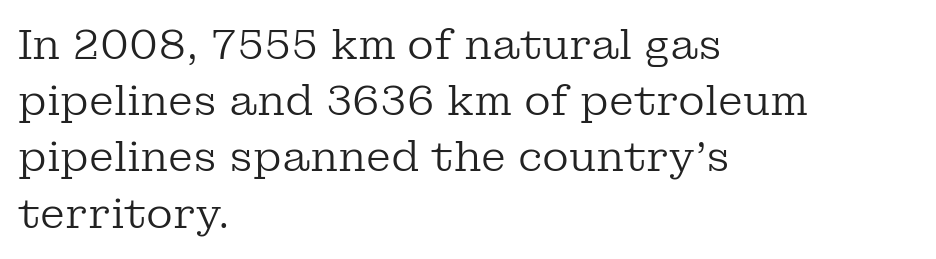
Q: Is the text bold? A: No.
Q: Is the text italic (slanted)? A: No, it is upright.
Q: Is the typeface a serif or a sans-serif typeface? A: Serif.
Q: Is the text underlined? A: No.
Q: How is the paragraph aligned? A: Left-aligned.
Q: Is the spacing between letters normal or unusually wide? A: Normal.
Q: Is the spacing between lines tight, normal or loose? A: Normal.
Q: Width (condensed, normal, or wide)? A: Normal.
Q: Stroke contrast? A: Low.
Q: x-height? A: Medium.
Q: Monospaced? A: No.
